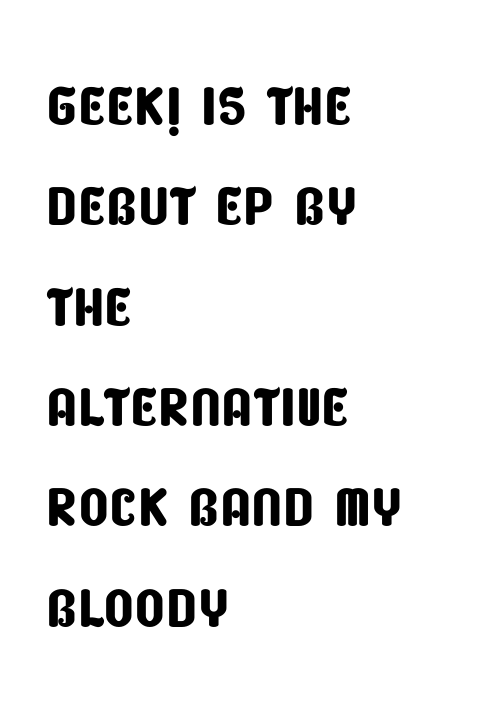
The image shows 79 px condensed sans-serif type; set left-aligned, normal line spacing (1.27x), normal letter spacing, not underlined; low stroke contrast and a large x-height.
